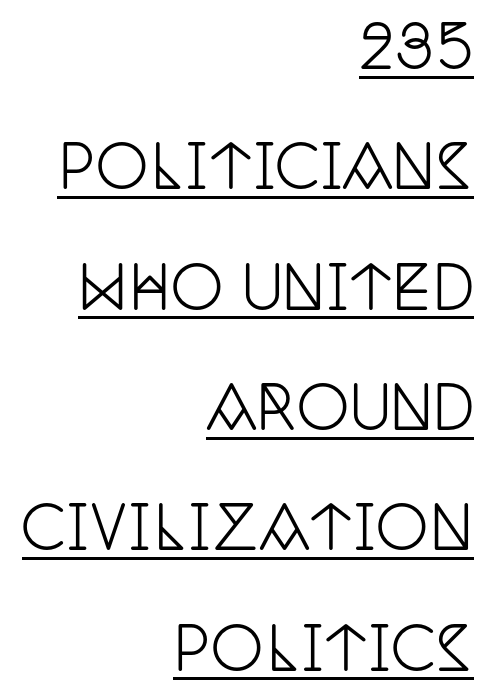
{"serif": "yes", "italic": "no", "width": "condensed", "stroke_contrast": "low", "x_height": "large", "monospaced": "no", "underline": "yes", "align": "right", "line_spacing": "loose", "line_spacing_ratio": 2.04, "letter_spacing": "normal", "letter_spacing_em": 0.0, "glyph_px": 59}
